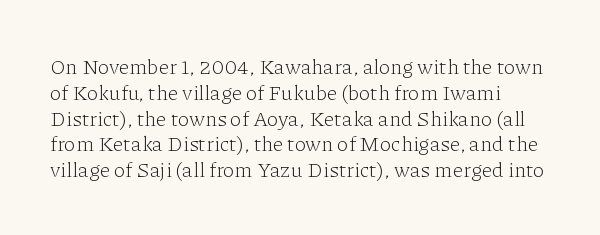
{"italic": "no", "bold": "no", "underline": "no", "line_spacing_ratio": 1.23, "letter_spacing": "normal", "letter_spacing_em": 0.0, "glyph_px": 21}
